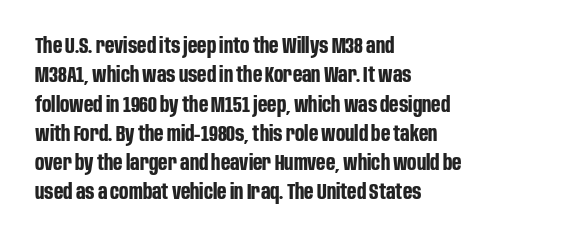
The image shows 22 px bold type, upright; set left-aligned, normal line spacing (1.33x), normal letter spacing, not underlined.
